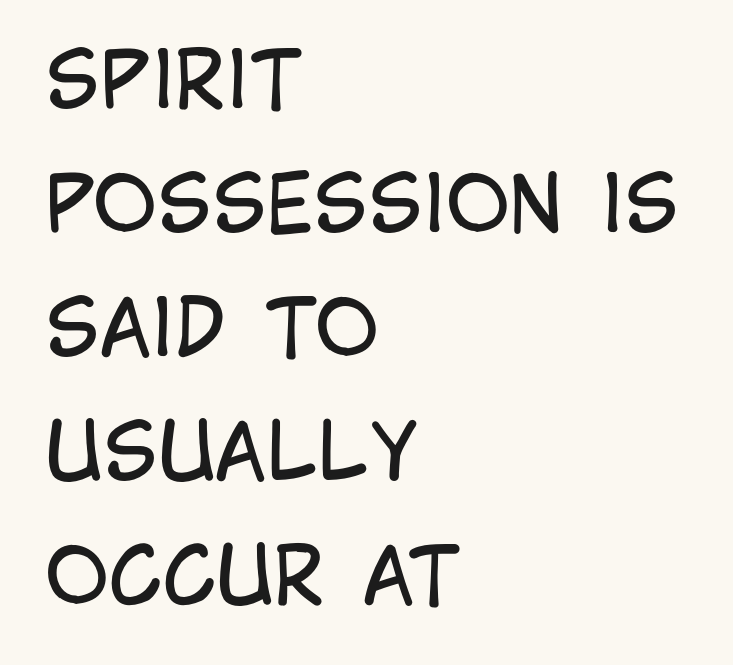
Varying glyph widths throughout — classic text-font behaviour. The passage shown is not underscored anywhere. Caption: multi-line text, flush left, ragged right. The characters display no serif detailing; their extremities are plain.
